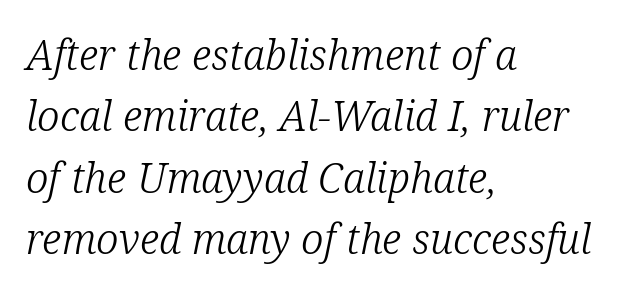
This sample uses a serif face. Vertical spacing — default. Stroke mass is kept to a normal reading level or below. Spacing between characters is what you'd get straight out of the box. Rule under the text: the space is simply empty.
